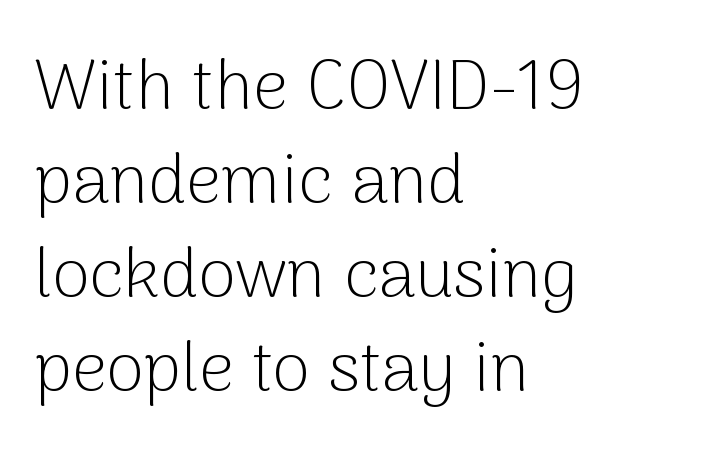
The image shows 69 px light sans-serif type, upright; set left-aligned, normal line spacing (1.36x), normal letter spacing, not underlined; low stroke contrast and a medium x-height.
